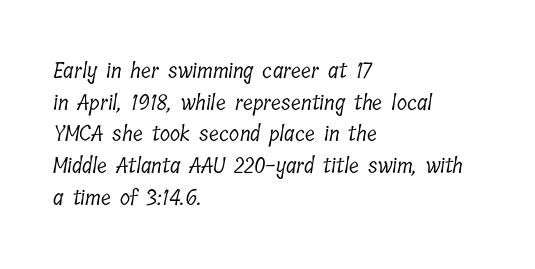
Q: Is the text bold? A: No.
Q: Is the text underlined? A: No.
Q: How is the paragraph aligned? A: Left-aligned.
Q: Is the spacing between letters normal or unusually wide? A: Normal.
Q: Is the spacing between lines tight, normal or loose? A: Normal.
